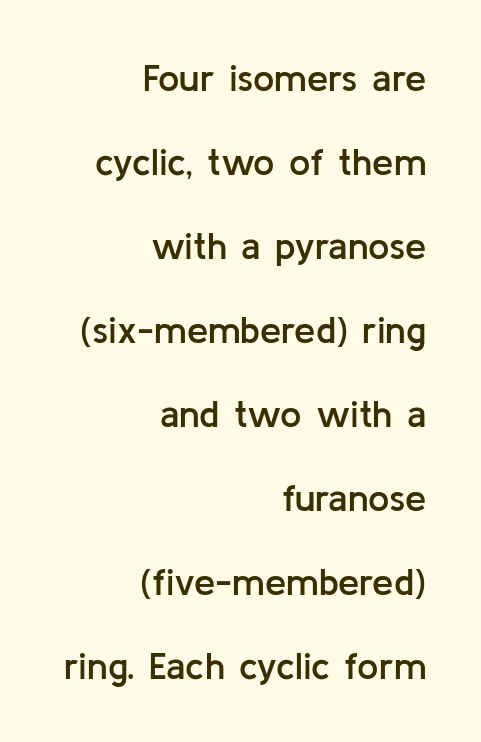
Short and long lines alike share a common ending point at right. This sample uses a sans-serif face. Students, observe: this is what heavily led, spacious text looks like. Spacing verdict: proportional, widths tailored to each character. The words here are not underlined.
